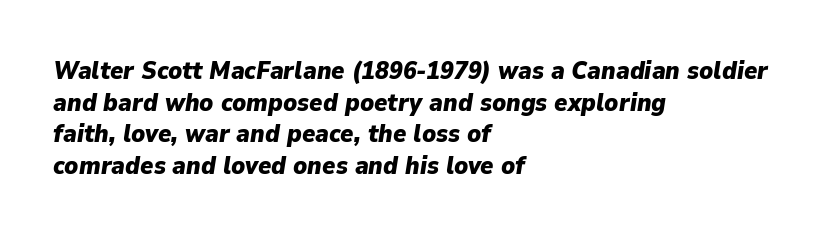
On the weight axis this lands at bold, roughly 700. The tracking reads as untouched default to a designer's eye. The lettering tilts uniformly, giving the passage an italic look. Nobody drew a line under any word here. The ragged edge is on the right, which tells us the setting is flush left.
